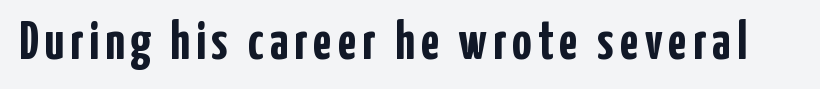
{"serif": "no", "italic": "no", "bold": "yes", "weight": "semibold", "width": "condensed", "stroke_contrast": "low", "x_height": "medium", "monospaced": "no", "underline": "no", "glyph_px": 54}
